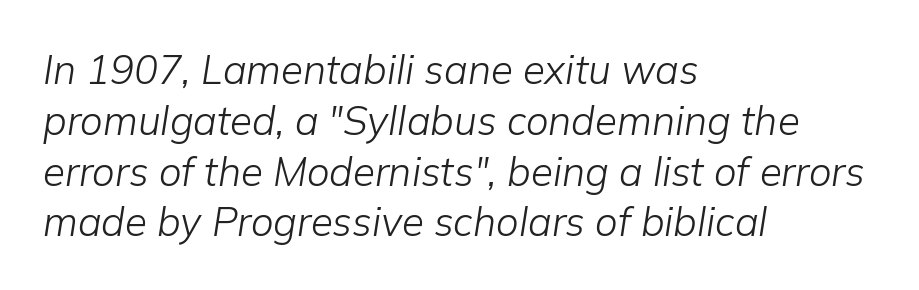
The image shows 40 px light type, italic (leaning right); set left-aligned, normal line spacing (1.27x), normal letter spacing, not underlined; low stroke contrast and a medium x-height.
